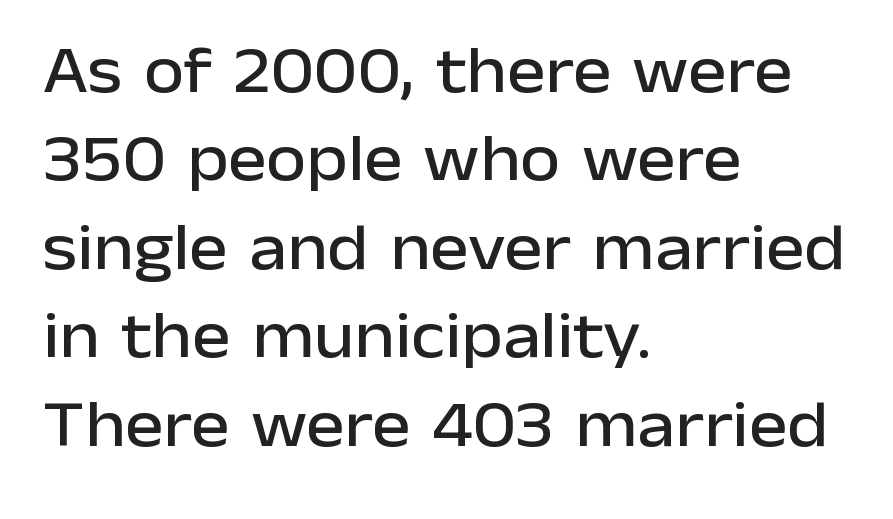
The image shows 65 px sans-serif type, upright; set left-aligned, normal line spacing (1.36x), normal letter spacing, not underlined; low stroke contrast and a medium x-height.
